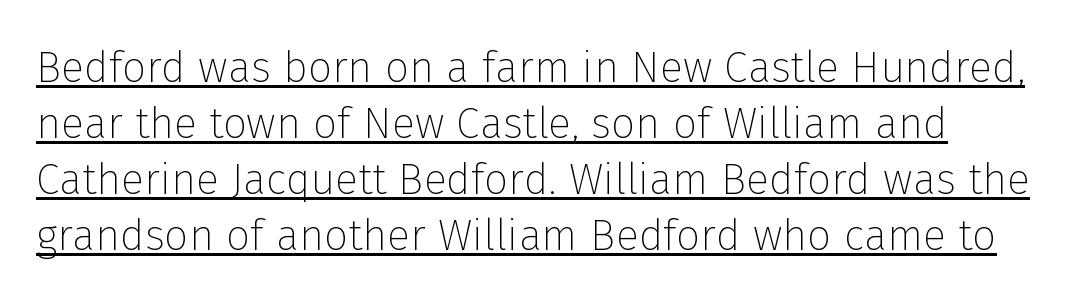
The image shows 43 px thin sans-serif type, upright; set normal line spacing (1.3x), normal letter spacing, underlined; low stroke contrast and a medium x-height.
